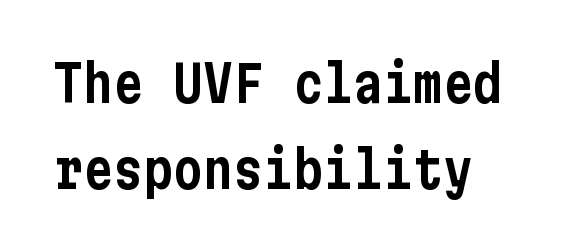
{"serif": "no", "italic": "no", "width": "condensed", "stroke_contrast": "low", "x_height": "medium", "underline": "no", "line_spacing_ratio": 1.72, "letter_spacing": "normal", "letter_spacing_em": 0.0, "glyph_px": 50}
